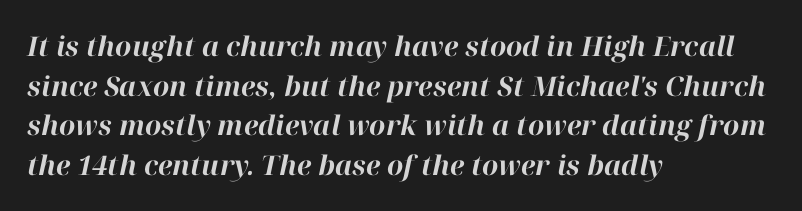
The image shows 27 px bold type, italic (leaning right); set left-aligned, normal line spacing (1.47x), normal letter spacing, not underlined.
